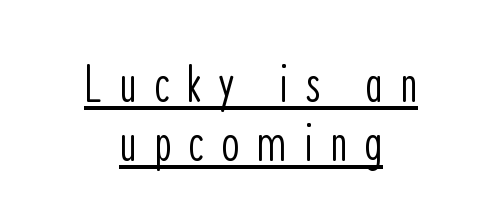
The image shows 53 px light, condensed sans-serif type, upright; set centered, tight line spacing (1.12x), unusually wide letter spacing (+0.31 em), underlined; low stroke contrast and a medium x-height.
